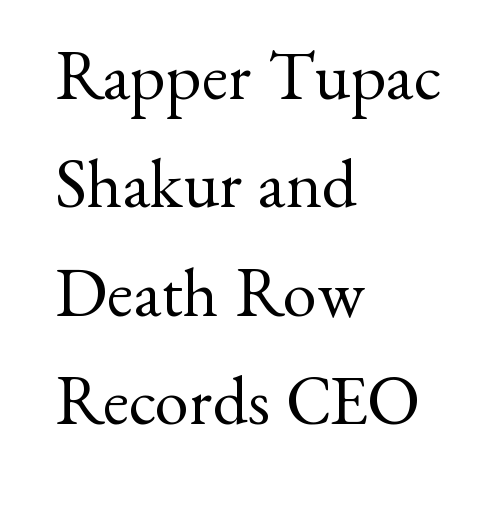
The letterforms sit at book weight or below. A typesetter would mark this as roman, not italic. Do the characters align in a grid? No, the font is proportional. You could call the tracking neutral — neither tight nor loose.
